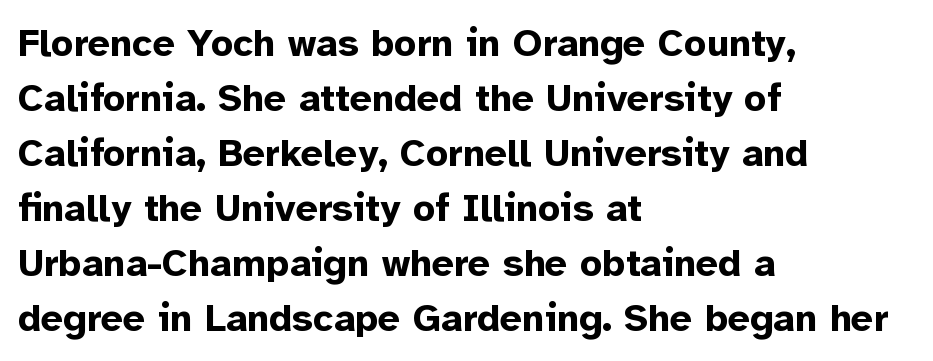
Style check: upright. Descenders hang freely into open space. One glance says typical: line gaps are just what's usual. This sample is left-justified, so line endings fall wherever the words run out. Does the type have serifs? No, each stem ends abruptly. Heavy-handed strokes throughout: this text is bold.
